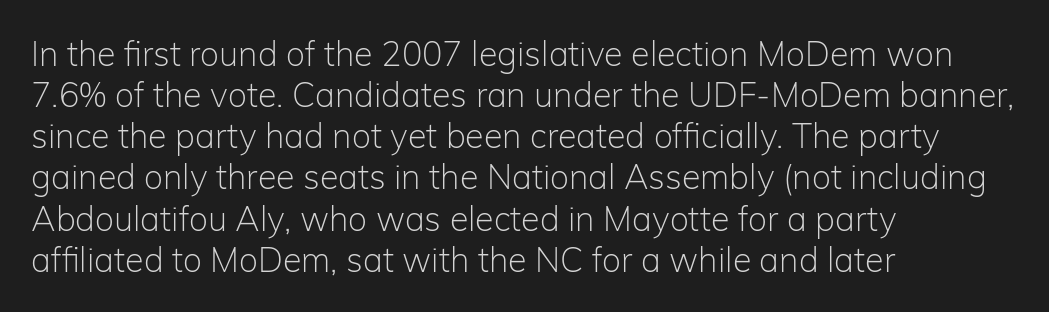
The image shows 34 px light sans-serif type, upright; set left-aligned, line spacing 1.21x, normal letter spacing, not underlined; low stroke contrast and a medium x-height.
